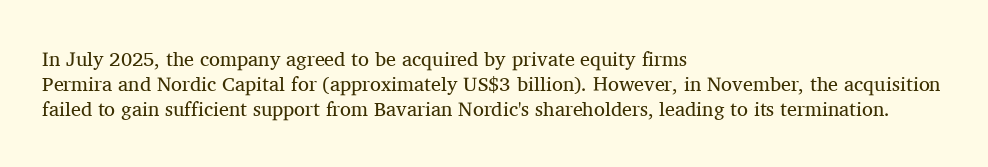
Each stroke keeps to a modest, everyday thickness or less. The type is set solid horizontally, with unmodified tracking. Italic: no, the glyphs are upright roman. In CSS terms this would be text-align: left.
